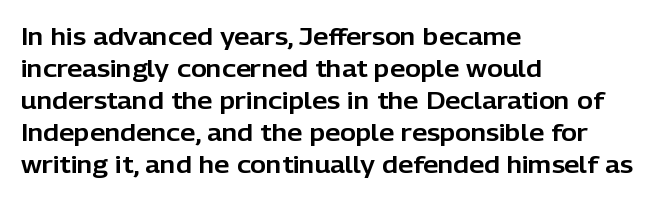
{"italic": "no", "underline": "no", "align": "left", "line_spacing": "normal", "line_spacing_ratio": 1.33, "letter_spacing": "normal", "letter_spacing_em": 0.0, "glyph_px": 24}
